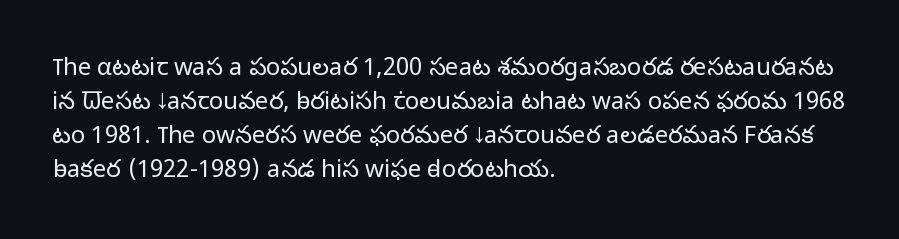
Q: Is the text bold? A: No.
Q: Is the text italic (slanted)? A: No, it is upright.
Q: Is the text underlined? A: No.
Q: How is the paragraph aligned? A: Left-aligned.
Q: Is the spacing between letters normal or unusually wide? A: Normal.
Q: Is the spacing between lines tight, normal or loose? A: Normal.
